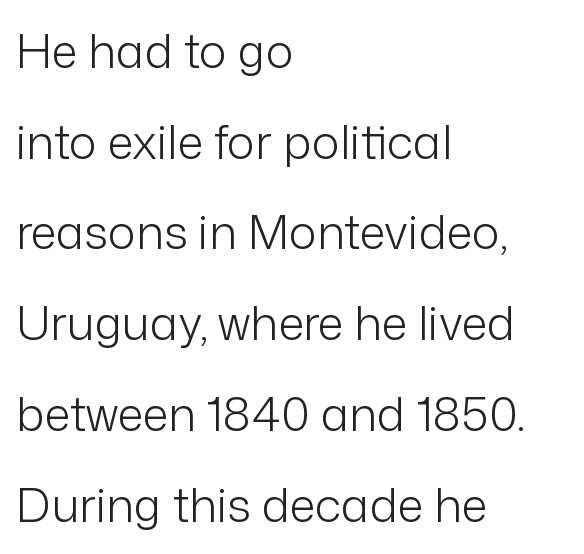
Q: Is the text bold? A: No.
Q: Is the text italic (slanted)? A: No, it is upright.
Q: Is the typeface a serif or a sans-serif typeface? A: Sans-serif.
Q: Is the text underlined? A: No.
Q: How is the paragraph aligned? A: Left-aligned.
Q: Is the spacing between letters normal or unusually wide? A: Normal.
Q: Is the spacing between lines tight, normal or loose? A: Loose.
Q: Width (condensed, normal, or wide)? A: Normal.
Q: Stroke contrast? A: Low.
Q: x-height? A: Medium.
Q: Monospaced? A: No.
